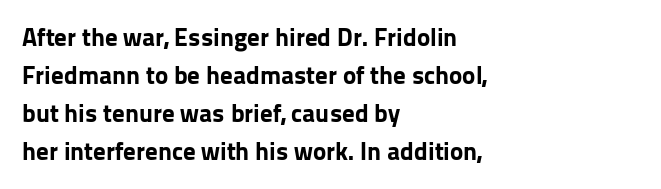
{"italic": "no", "bold": "yes", "underline": "no", "align": "left", "line_spacing": "normal", "line_spacing_ratio": 1.52, "letter_spacing": "normal", "letter_spacing_em": 0.0, "glyph_px": 25}
